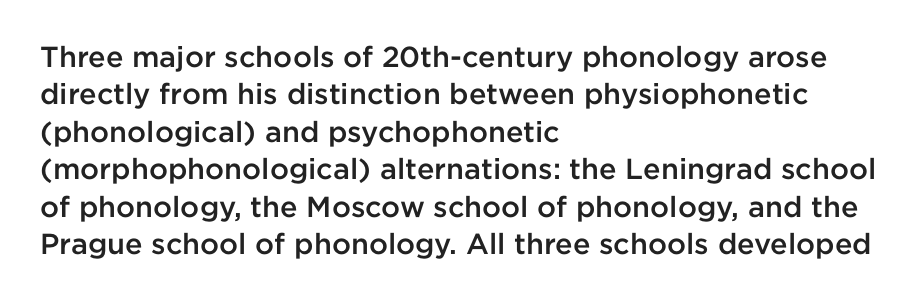
The image shows 29 px semibold sans-serif type, upright; set left-aligned, normal line spacing (1.29x), normal letter spacing, not underlined; low stroke contrast and a medium x-height.
